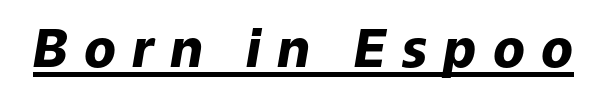
Q: Is the text bold? A: Yes.
Q: Is the text italic (slanted)? A: Yes, it leans right by about 9 degrees.
Q: Is the text underlined? A: Yes.
Q: Is the spacing between letters normal or unusually wide? A: Unusually wide.
Q: Width (condensed, normal, or wide)? A: Normal.
Q: Stroke contrast? A: Low.
Q: x-height? A: Medium.
Q: Monospaced? A: No.
